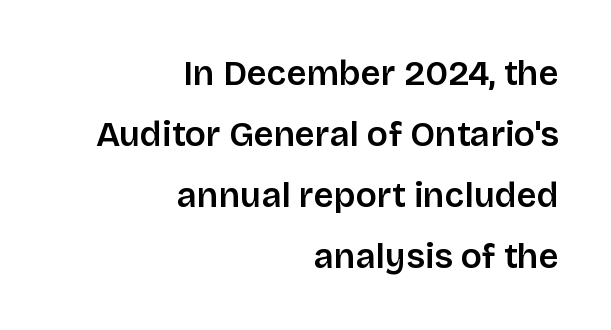
{"serif": "no", "italic": "no", "width": "normal", "stroke_contrast": "low", "x_height": "large", "monospaced": "no", "underline": "no", "align": "right", "line_spacing_ratio": 1.74, "letter_spacing": "normal", "letter_spacing_em": 0.0, "glyph_px": 35}
